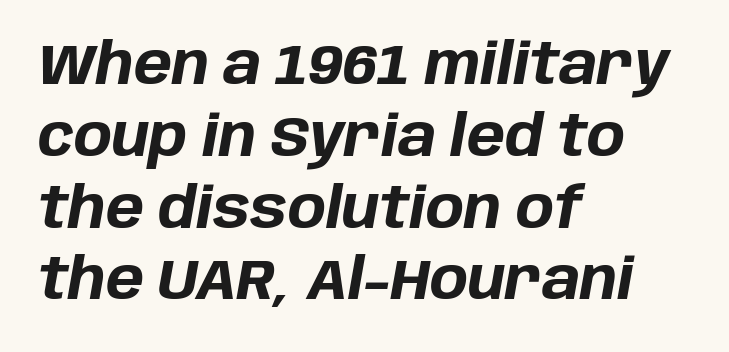
The typography opts for an oblique posture over an upright one. Heavy, bold letterforms. This sample has the flowing, uneven cadence of proportional lettering. The type is set solid horizontally, with unmodified tracking. The rendering anchors every line to the left-hand side. The foot of each line stays bare and open.
